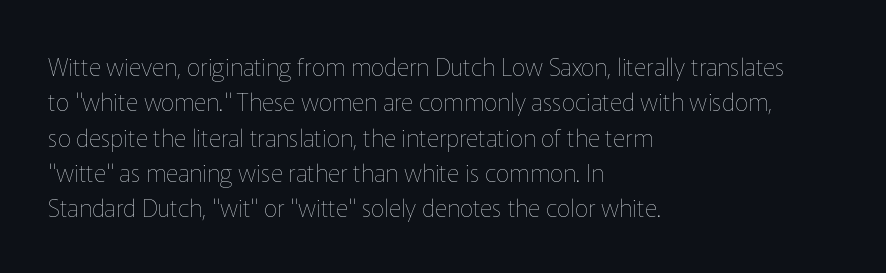
Tracking value appears to be zero — textbook default spacing. Posture: straight, roman, zero tilt. Leftover space on each line is placed entirely after the last word. This is not heavy type; no bold has been used.
